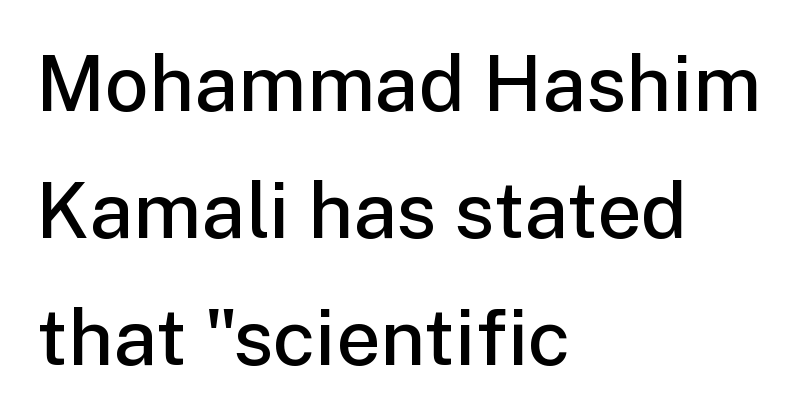
{"serif": "no", "italic": "no", "bold": "semi", "weight": "semibold", "width": "normal", "stroke_contrast": "low", "x_height": "medium", "monospaced": "no", "underline": "no", "align": "left", "line_spacing": "normal", "line_spacing_ratio": 1.63, "letter_spacing": "normal", "letter_spacing_em": 0.0, "glyph_px": 78}
